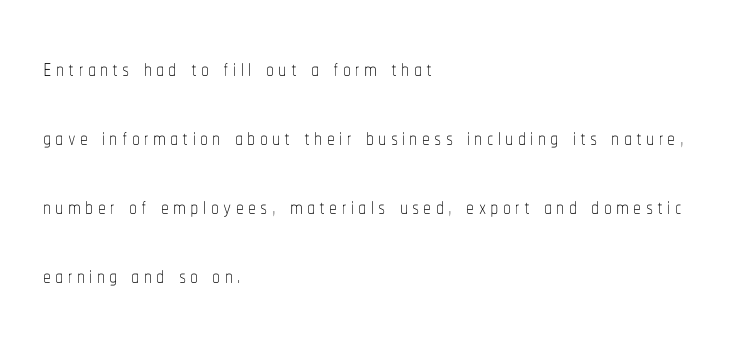
The image shows 32 px thin, condensed type, upright; set left-aligned, loose line spacing (2.16x), not underlined; low stroke contrast and a medium x-height.
